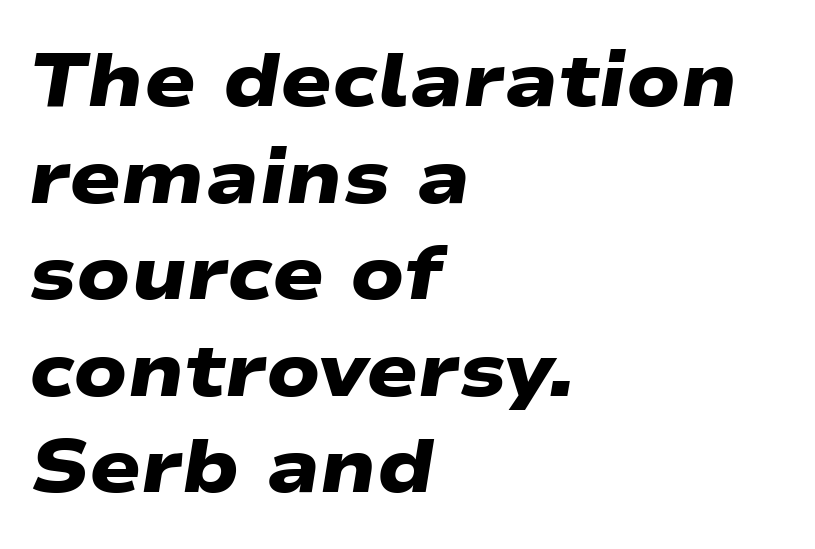
Q: Is the text bold? A: Yes.
Q: Is the typeface a serif or a sans-serif typeface? A: Sans-serif.
Q: Is the text underlined? A: No.
Q: How is the paragraph aligned? A: Left-aligned.
Q: Is the spacing between letters normal or unusually wide? A: Normal.
Q: Is the spacing between lines tight, normal or loose? A: Normal.
Q: Width (condensed, normal, or wide)? A: Wide.
Q: Stroke contrast? A: Low.
Q: x-height? A: Medium.
Q: Monospaced? A: No.
